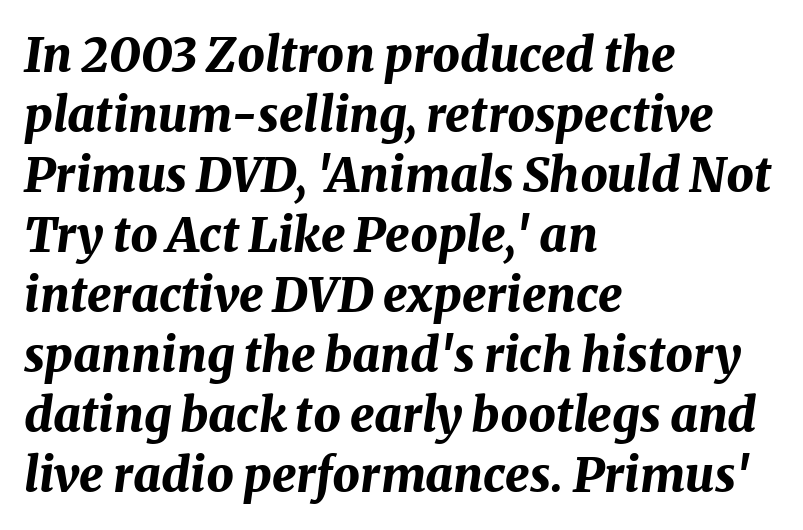
{"italic": "yes", "lean": "right", "slant_degrees": 8, "bold": "yes", "weight": "bold", "width": "normal", "stroke_contrast": "medium", "x_height": "medium", "monospaced": "no", "underline": "no", "align": "left", "line_spacing": "normal", "line_spacing_ratio": 1.25, "letter_spacing": "normal", "letter_spacing_em": 0.0, "glyph_px": 48}
